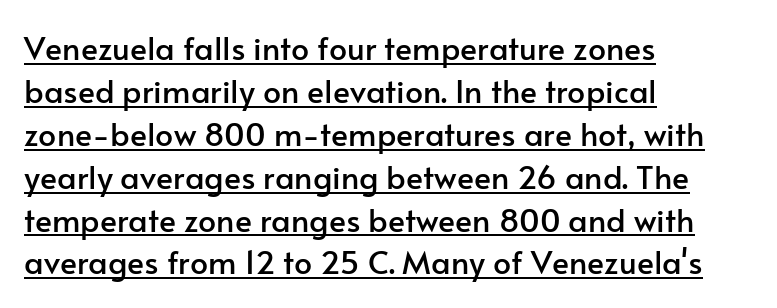
Q: Is the text italic (slanted)? A: No, it is upright.
Q: Is the typeface a serif or a sans-serif typeface? A: Sans-serif.
Q: Is the text underlined? A: Yes.
Q: How is the paragraph aligned? A: Left-aligned.
Q: Is the spacing between letters normal or unusually wide? A: Normal.
Q: Is the spacing between lines tight, normal or loose? A: Normal.
Q: Width (condensed, normal, or wide)? A: Normal.
Q: Stroke contrast? A: Low.
Q: x-height? A: Small.
Q: Monospaced? A: No.
